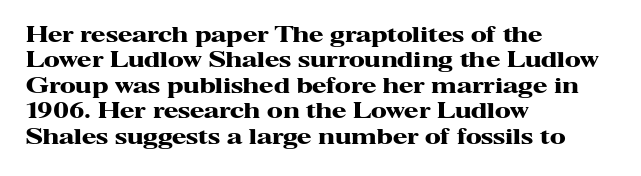
The image shows 21 px bold type, upright; set left-aligned, line spacing 1.21x, normal letter spacing, not underlined.
